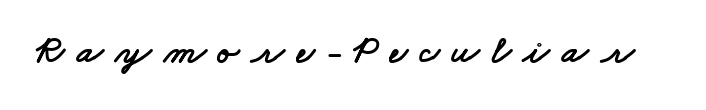
Q: Is the typeface a serif or a sans-serif typeface? A: Sans-serif.
Q: Is the text underlined? A: No.
Q: Is the spacing between letters normal or unusually wide? A: Unusually wide.
Q: Width (condensed, normal, or wide)? A: Wide.
Q: Stroke contrast? A: Low.
Q: x-height? A: Small.
Q: Monospaced? A: No.
